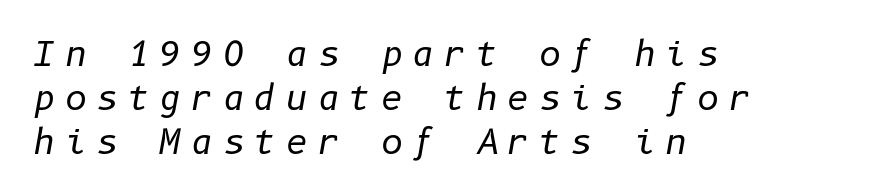
The image shows 34 px regular-weight type, italic (leaning right); set left-aligned, normal line spacing (1.29x), unusually wide letter spacing (+0.28 em), not underlined; low stroke contrast and a medium x-height.
